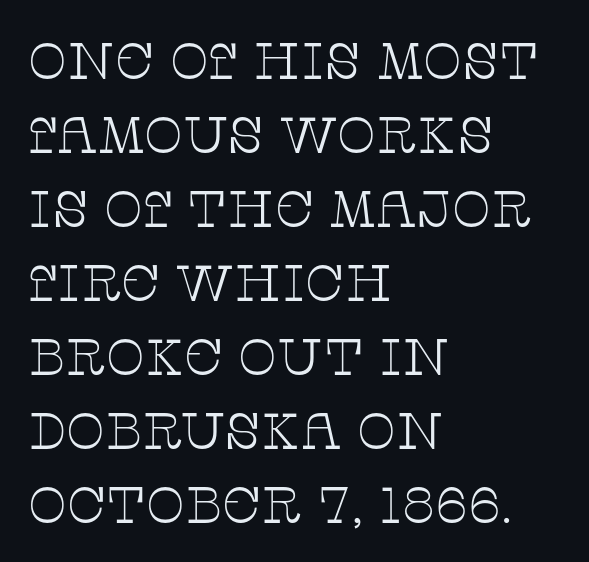
{"serif": "yes", "italic": "no", "bold": "no", "weight": "thin", "width": "wide", "stroke_contrast": "low", "x_height": "large", "monospaced": "no", "underline": "no", "align": "left", "line_spacing": "normal", "line_spacing_ratio": 1.45, "letter_spacing": "normal", "letter_spacing_em": 0.0, "glyph_px": 51}
